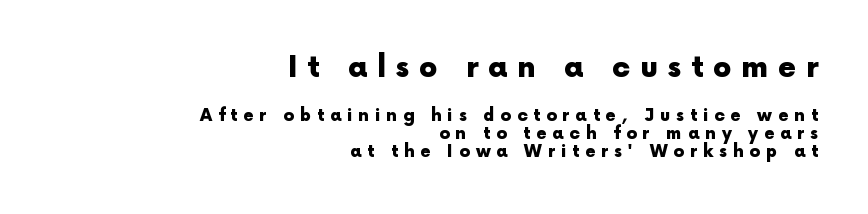
Reading top to bottom, the characters get smaller at the block break. Notice how thick the strokes are: this is what a full bold looks like. Letter spacing: wide. Serif or sans? Sans — the stroke terminals are bare.
